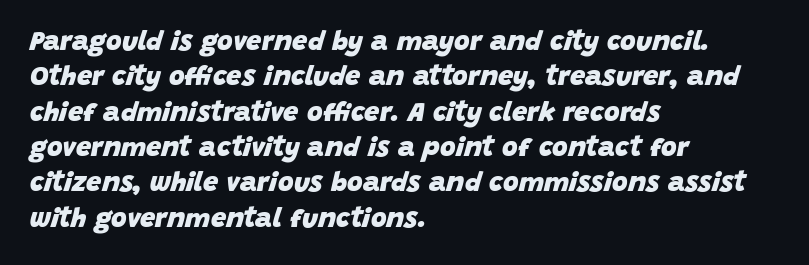
The image shows 27 px bold type, italic (leaning right); set left-aligned, normal line spacing (1.31x), normal letter spacing, not underlined.
